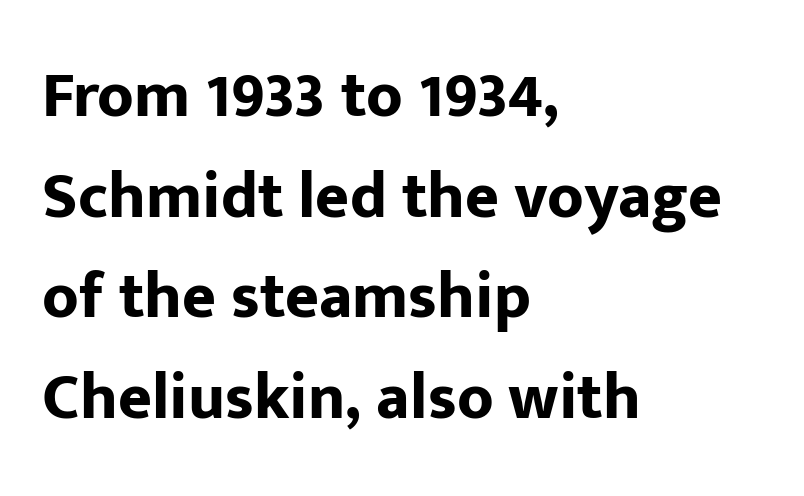
{"serif": "no", "italic": "no", "bold": "yes", "weight": "bold", "width": "normal", "stroke_contrast": "low", "x_height": "medium", "monospaced": "no", "underline": "no", "align": "left", "line_spacing": "normal", "line_spacing_ratio": 1.55, "letter_spacing": "normal", "letter_spacing_em": 0.0, "glyph_px": 65}
